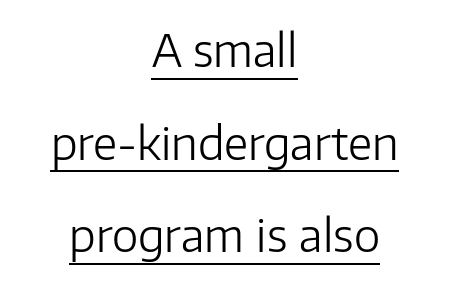
{"serif": "no", "italic": "no", "bold": "no", "weight": "light", "width": "normal", "stroke_contrast": "low", "x_height": "medium", "monospaced": "no", "underline": "yes", "align": "center", "line_spacing": "loose", "line_spacing_ratio": 2.06, "letter_spacing": "normal", "letter_spacing_em": 0.0, "glyph_px": 45}
